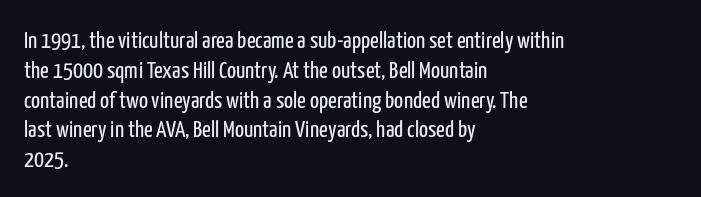
The image shows 24 px text type, upright; set left-aligned, line spacing 1.24x, normal letter spacing, not underlined.
